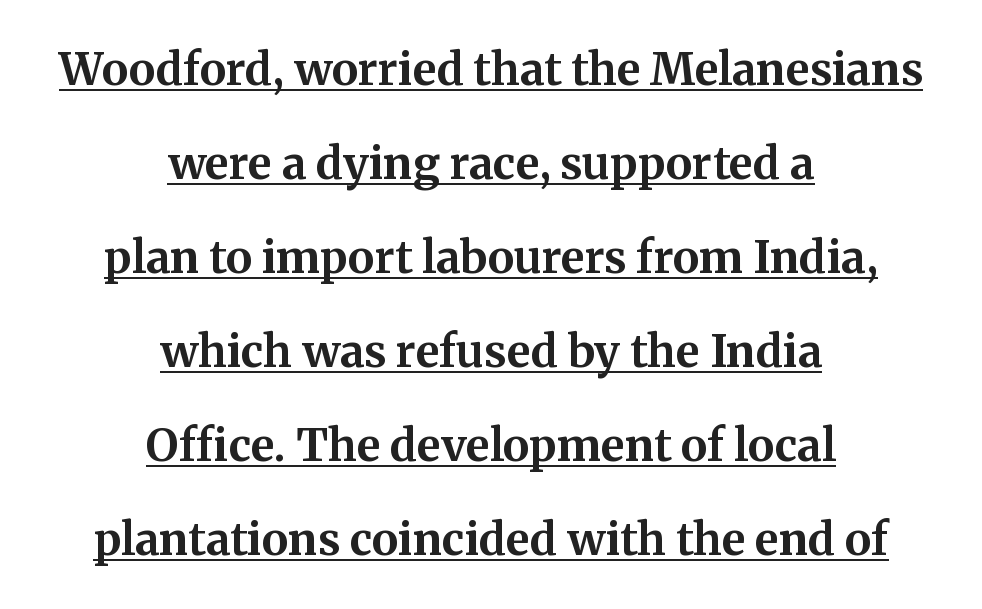
This is heavy type, rendered in bold. A student would call this center alignment; a typographer would say set centered. A typesetter would call this leading open, well beyond the default. Yep, those are serifs on the letters. These lines were composed using upright roman letters. You could not count columns in this text — the font is proportionally spaced.
